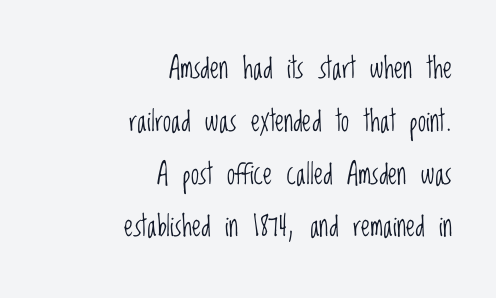
{"serif": "no", "italic": "no", "bold": "no", "weight": "light", "width": "condensed", "stroke_contrast": "low", "x_height": "large", "monospaced": "no", "underline": "no", "align": "right", "line_spacing_ratio": 1.82, "letter_spacing": "normal", "letter_spacing_em": 0.0, "glyph_px": 29}
